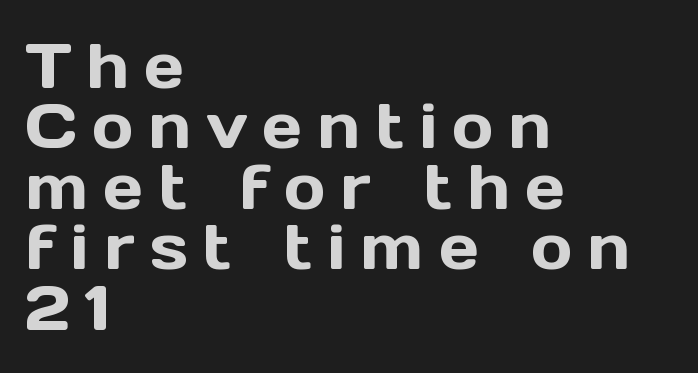
Nope, no serifs anywhere on these letters. The typesetter chose a ragged-right arrangement here. The face used here is rendered with a markedly widened letterfit. Unlike italic type, these characters show no tilt at all. Does the leading feel generous? Not at all — it's pinched.
